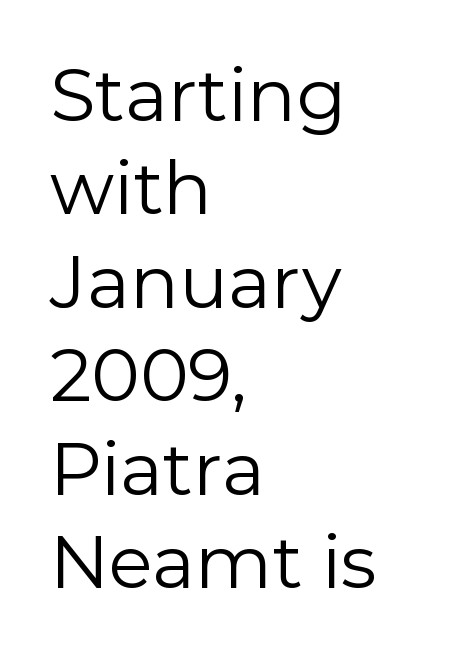
The image shows 73 px regular-weight sans-serif type, upright; set left-aligned, normal line spacing (1.28x), normal letter spacing, not underlined; a medium x-height.
